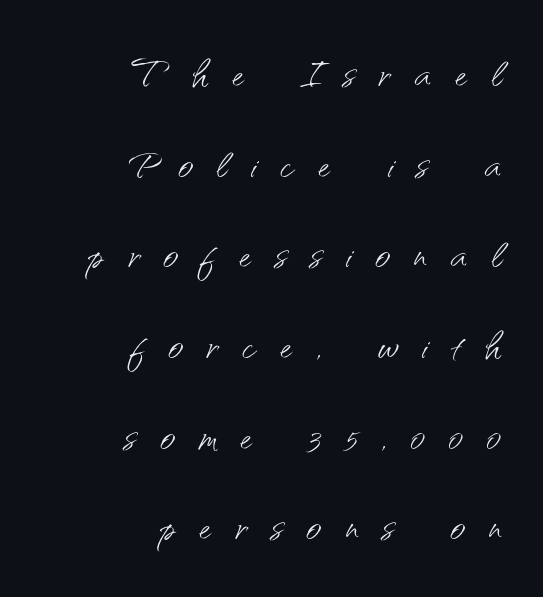
Stem width sits at or under what a default text font uses. Note the varied advance widths — an 'i' is clearly narrower than an 'm'. Does the type have serifs? No, each stem ends abruptly.
